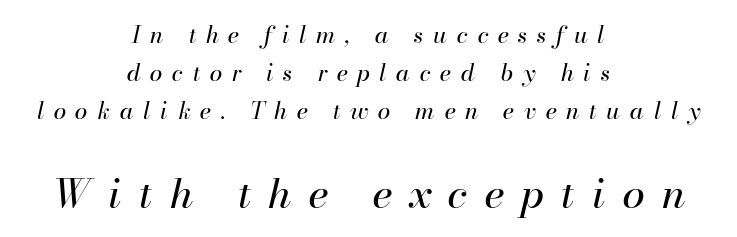
The gaps between neighbouring characters are conspicuously large. Words float on clear page, feet unadorned. Of the two passages, the one underneath uses the larger point size. Is this a fixed-width face? No — the glyphs have proportional, varying widths. Compared with a typical body face, this is equally light or lighter still.
